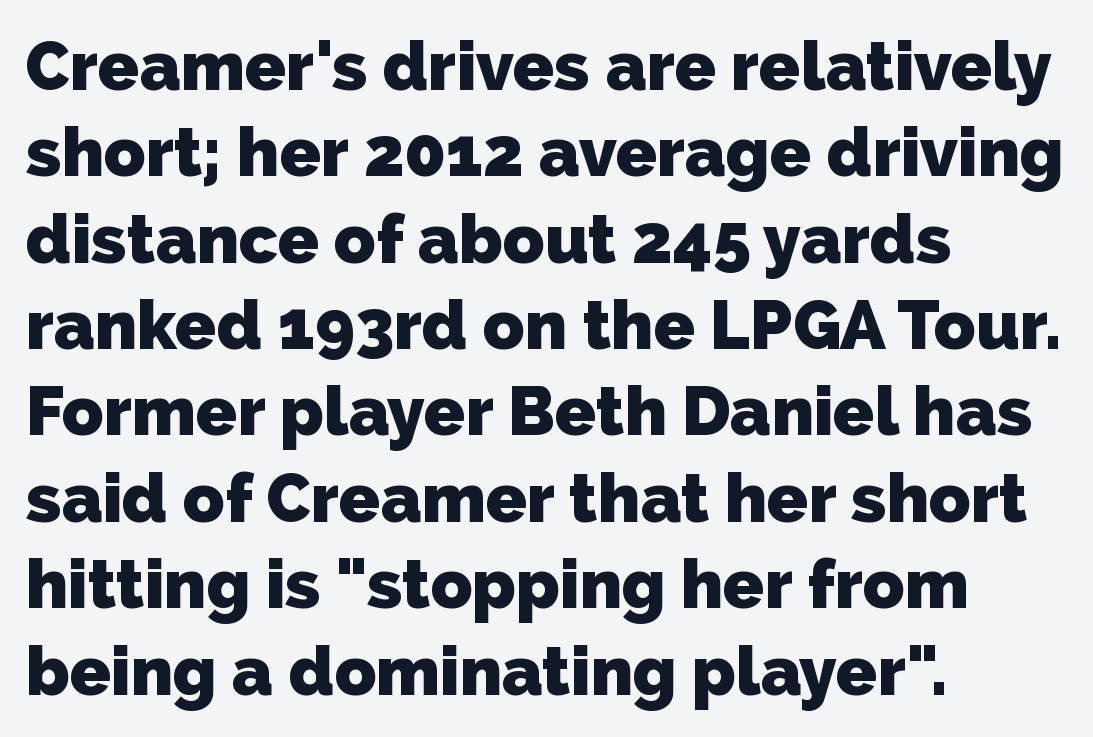
{"serif": "no", "bold": "yes", "weight": "heavy", "width": "normal", "stroke_contrast": "low", "x_height": "medium", "monospaced": "no", "underline": "no", "align": "left", "line_spacing": "normal", "line_spacing_ratio": 1.27, "letter_spacing": "normal", "letter_spacing_em": 0.0, "glyph_px": 68}
